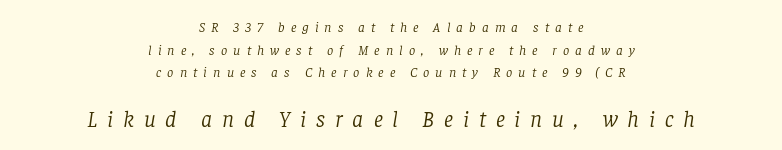
Q: Is the text bold? A: No.
Q: Is the text italic (slanted)? A: Yes, it leans right by about 8 degrees.
Q: Is the text underlined? A: No.
Q: How is the paragraph aligned? A: Centered.
Q: Is the spacing between letters normal or unusually wide? A: Unusually wide.
Q: Is the spacing between lines tight, normal or loose? A: Normal.
Q: Which block of text is set in a larger size, the first (top) or the second (bottom)? A: The second (bottom) one.
